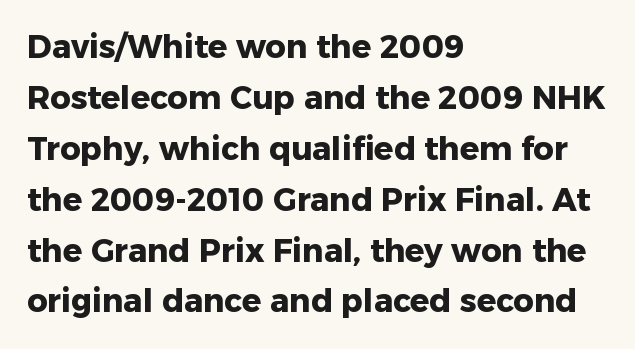
The image shows 32 px heavy sans-serif type, upright; set left-aligned, normal line spacing (1.59x), normal letter spacing, not underlined; low stroke contrast and a medium x-height.
